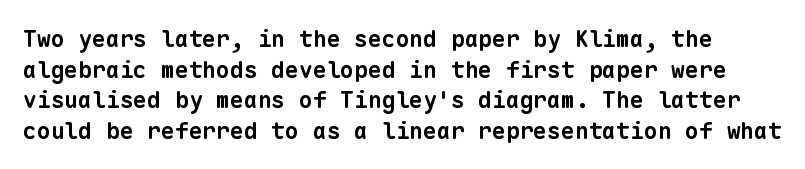
The image shows 23 px bold type; set normal line spacing (1.33x), normal letter spacing, not underlined.
